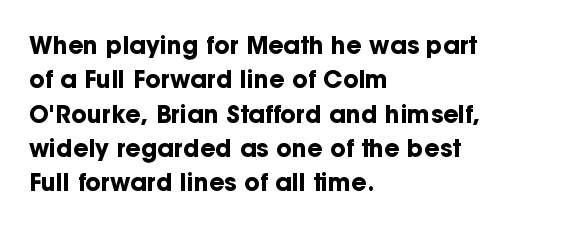
The image shows 24 px bold type, upright; set left-aligned, normal line spacing (1.43x), normal letter spacing, not underlined.
